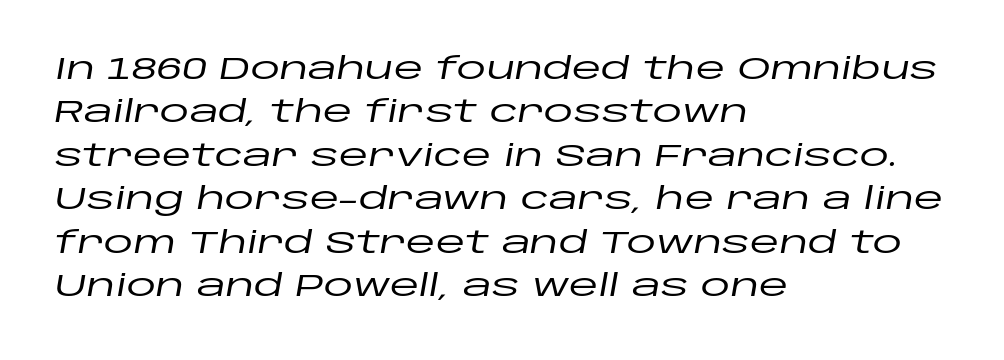
The image shows 30 px wide type, italic (leaning right); set left-aligned, normal line spacing (1.45x), normal letter spacing, not underlined; low stroke contrast and a large x-height.
